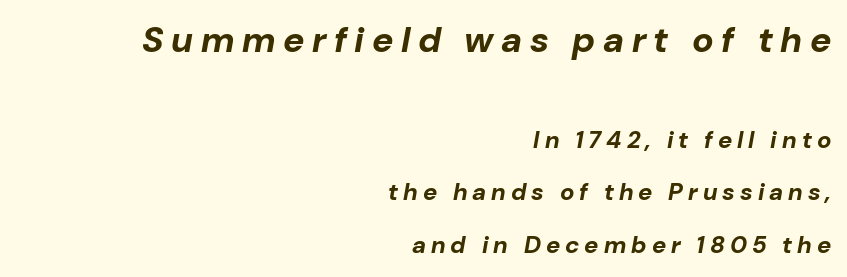
The image shows 36 px bold type, italic (leaning right); set right-aligned, loose line spacing (2.19x), unusually wide letter spacing (+0.21 em), not underlined; the first (top) block is 1.5x larger; low stroke contrast and a medium x-height.
